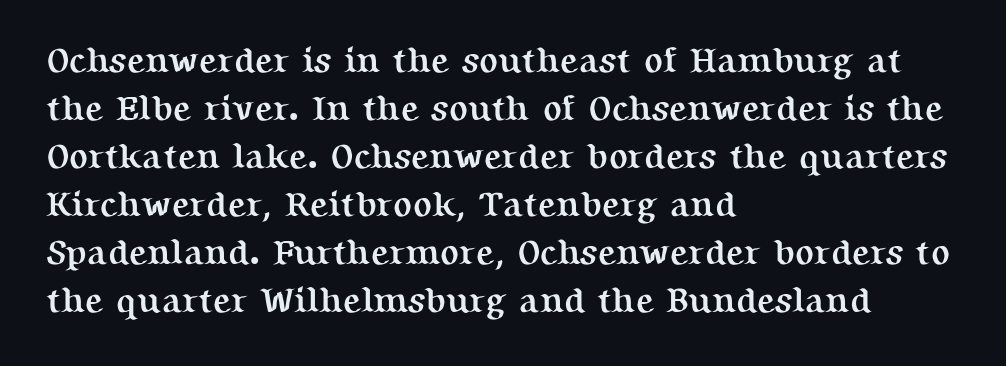
Q: Is the text bold? A: Yes.
Q: Is the text italic (slanted)? A: No, it is upright.
Q: Is the typeface a serif or a sans-serif typeface? A: Serif.
Q: Is the text underlined? A: No.
Q: How is the paragraph aligned? A: Left-aligned.
Q: Is the spacing between letters normal or unusually wide? A: Normal.
Q: Is the spacing between lines tight, normal or loose? A: Normal.
Q: Width (condensed, normal, or wide)? A: Normal.
Q: Stroke contrast? A: Medium.
Q: x-height? A: Medium.
Q: Monospaced? A: No.
